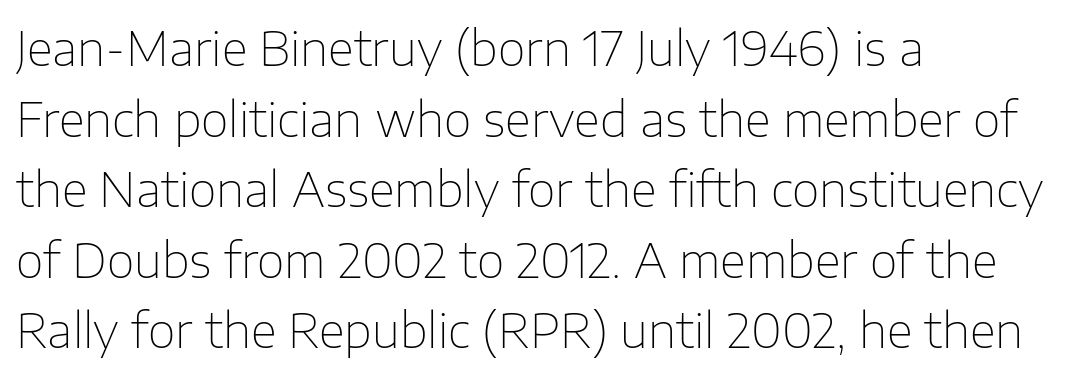
This is not heavy type; no bold has been used. Where is the straight margin? On the left. Baseline-to-baseline distance is the conventional proportion of letter height. Serifs: no, the terminals of the letterforms are clean.
